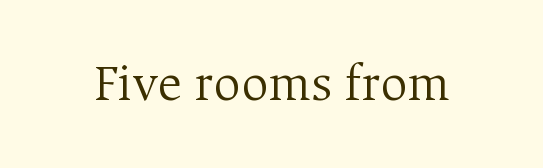
The image shows 53 px light serif type, upright; set normal letter spacing, not underlined; medium stroke contrast and a medium x-height.
